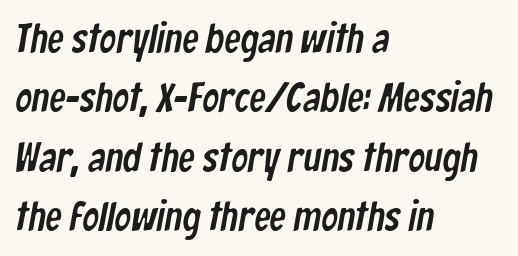
Here the glyphs are tracked normally, forming tight word shapes. The setting favours the left margin, as ordinary paragraphs usually do. Character widths vary here, with narrow letters taking less room than wide ones. The rendering uses a moderate line-height, typical for paragraphs. Just letters on the line, the space beneath them empty. Font category for this specimen: sans-serif.
